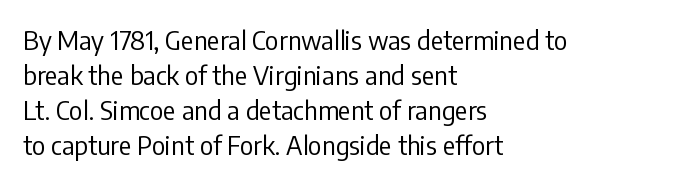
The strip under each line holds only bare page. Short note: letters normally spaced. The axis of the letterforms is exactly vertical. Line spacing here is normal. The rendering anchors every line to the left-hand side.
